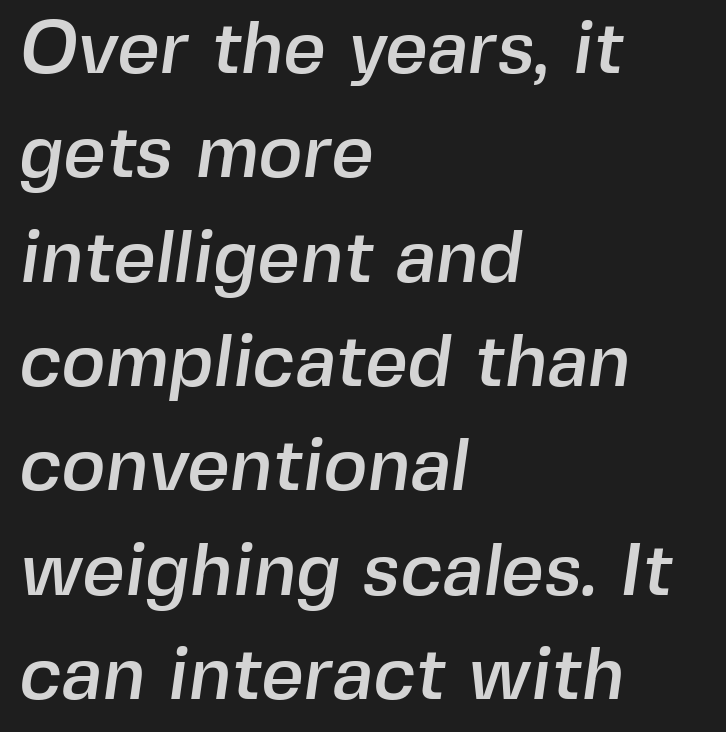
{"serif": "no", "width": "normal", "x_height": "medium", "monospaced": "no", "underline": "no", "align": "left", "line_spacing": "normal", "line_spacing_ratio": 1.41, "letter_spacing": "normal", "letter_spacing_em": 0.0, "glyph_px": 74}
